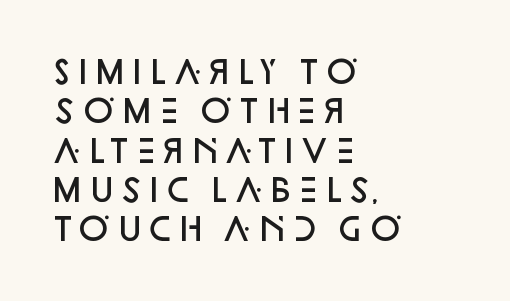
{"serif": "no", "italic": "no", "bold": "semi", "weight": "semibold", "width": "normal", "stroke_contrast": "low", "x_height": "large", "monospaced": "no", "underline": "no", "align": "left", "line_spacing": "normal", "line_spacing_ratio": 1.27, "letter_spacing": "normal", "letter_spacing_em": 0.0, "glyph_px": 31}
